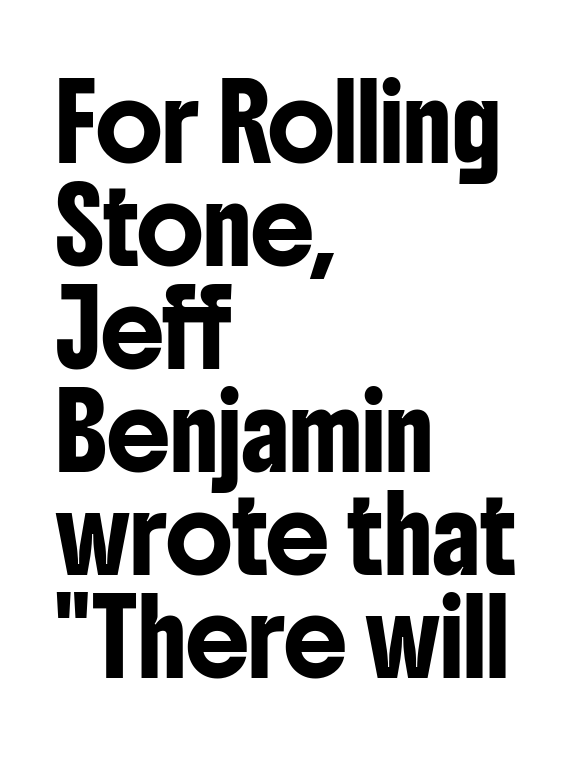
Quick note: underline off. Think of a printed novel: that variable character pitch is what you see here. Vertically, the passage feels balanced, rows spaced as you'd expect. Posture: straight, roman, zero tilt.
